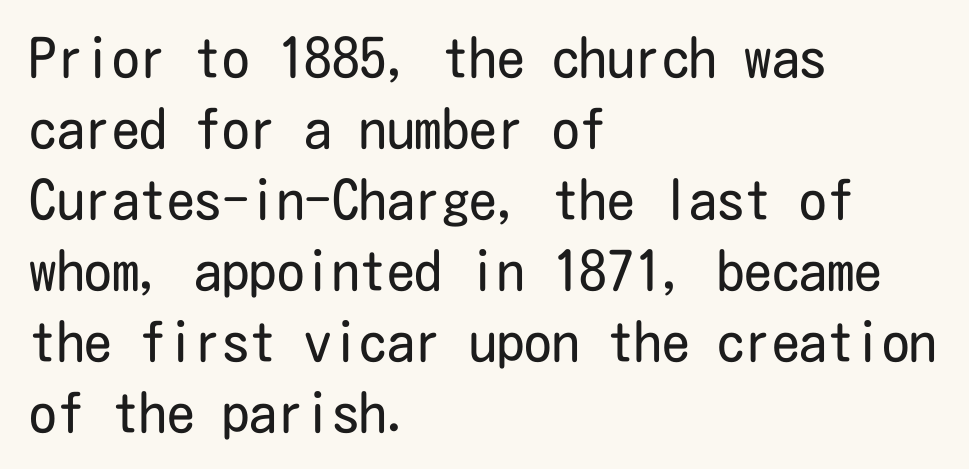
{"serif": "no", "italic": "no", "bold": "no", "weight": "regular", "width": "condensed", "stroke_contrast": "low", "x_height": "medium", "underline": "no", "align": "left", "line_spacing": "normal", "line_spacing_ratio": 1.29, "letter_spacing": "normal", "letter_spacing_em": 0.0, "glyph_px": 55}
